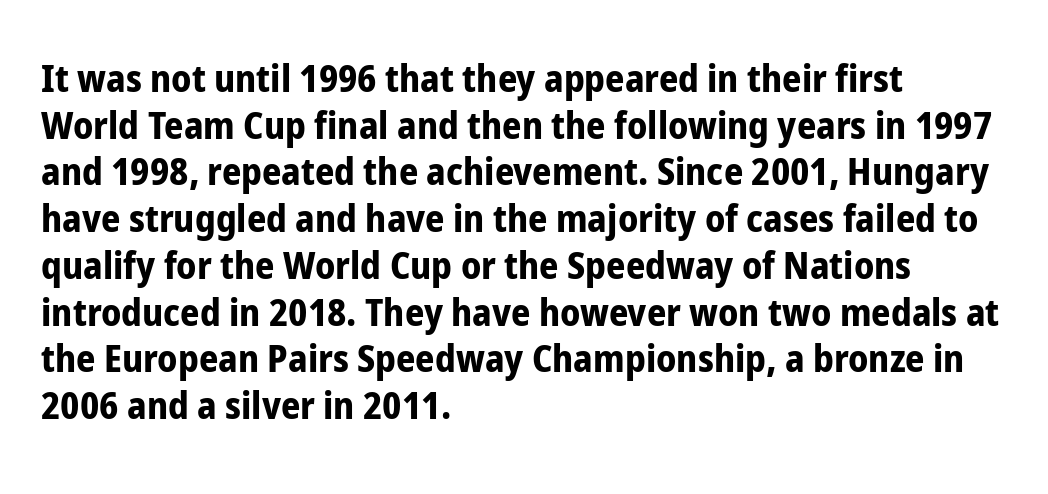
Q: Is the text bold? A: Yes.
Q: Is the text italic (slanted)? A: No, it is upright.
Q: Is the typeface a serif or a sans-serif typeface? A: Sans-serif.
Q: Is the text underlined? A: No.
Q: How is the paragraph aligned? A: Left-aligned.
Q: Is the spacing between letters normal or unusually wide? A: Normal.
Q: Width (condensed, normal, or wide)? A: Condensed.
Q: Stroke contrast? A: Low.
Q: x-height? A: Medium.
Q: Monospaced? A: No.
